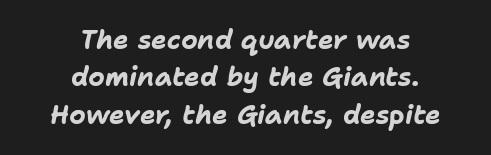
{"italic": "yes", "lean": "right", "slant_degrees": 11, "bold": "yes", "underline": "no", "align": "center", "line_spacing": "normal", "line_spacing_ratio": 1.44, "letter_spacing": "normal", "letter_spacing_em": 0.0, "glyph_px": 26}
